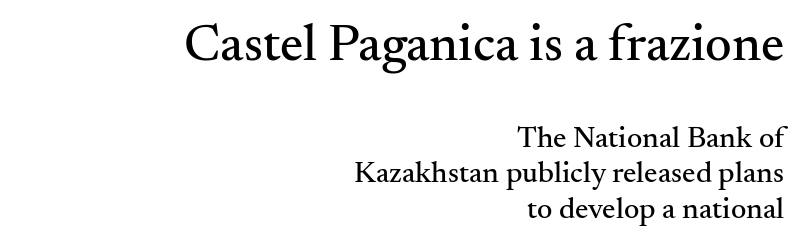
Q: Is the text italic (slanted)? A: No, it is upright.
Q: Is the typeface a serif or a sans-serif typeface? A: Serif.
Q: Is the text underlined? A: No.
Q: How is the paragraph aligned? A: Right-aligned.
Q: Is the spacing between letters normal or unusually wide? A: Normal.
Q: Which block of text is set in a larger size, the first (top) or the second (bottom)? A: The first (top) one.
Q: Width (condensed, normal, or wide)? A: Normal.
Q: Stroke contrast? A: Medium.
Q: x-height? A: Small.
Q: Monospaced? A: No.
